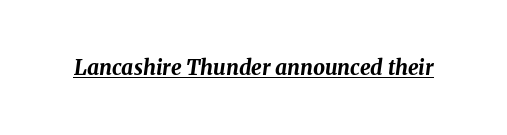
{"italic": "yes", "lean": "right", "slant_degrees": 8, "bold": "yes", "underline": "yes", "letter_spacing": "normal", "letter_spacing_em": 0.0, "glyph_px": 21}
